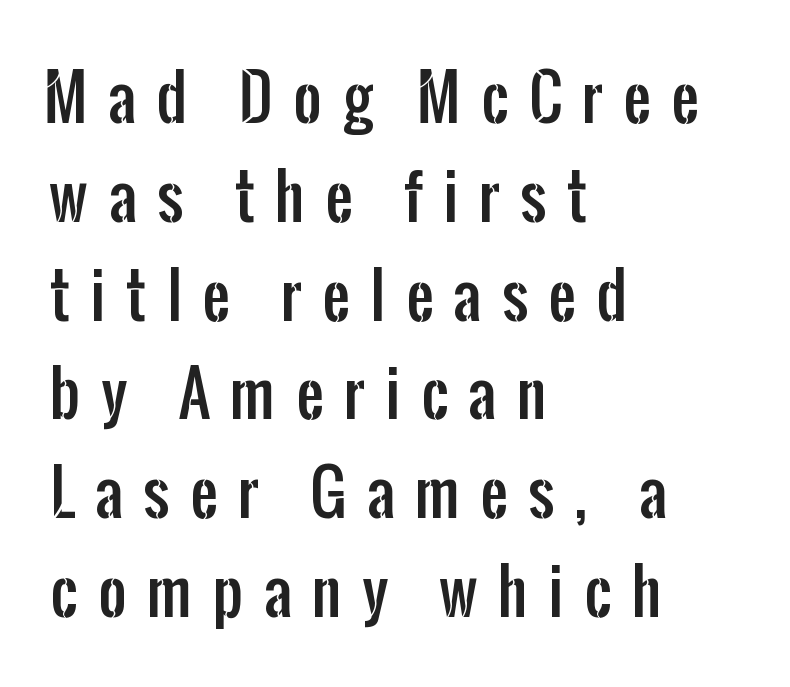
{"serif": "no", "italic": "no", "width": "condensed", "stroke_contrast": "low", "x_height": "medium", "monospaced": "no", "underline": "no", "align": "left", "line_spacing": "normal", "line_spacing_ratio": 1.62, "letter_spacing": "wide", "letter_spacing_em": 0.34, "glyph_px": 61}
